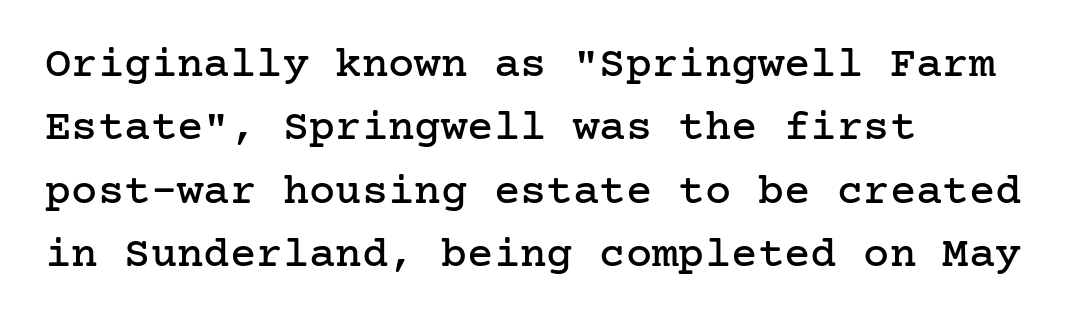
{"serif": "yes", "italic": "no", "width": "normal", "stroke_contrast": "low", "x_height": "medium", "underline": "no", "align": "left", "line_spacing": "normal", "line_spacing_ratio": 1.44, "letter_spacing": "normal", "letter_spacing_em": 0.0, "glyph_px": 44}
